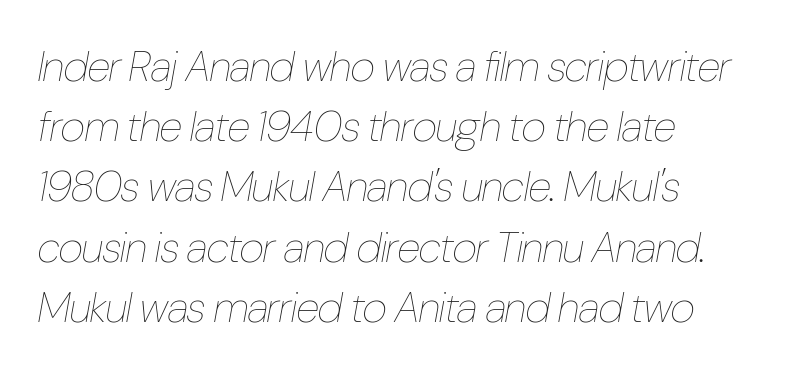
{"italic": "yes", "lean": "right", "slant_degrees": 10, "bold": "no", "weight": "thin", "width": "condensed", "stroke_contrast": "low", "x_height": "medium", "monospaced": "no", "underline": "no", "align": "left", "line_spacing": "normal", "line_spacing_ratio": 1.4, "letter_spacing": "normal", "letter_spacing_em": 0.0, "glyph_px": 43}
